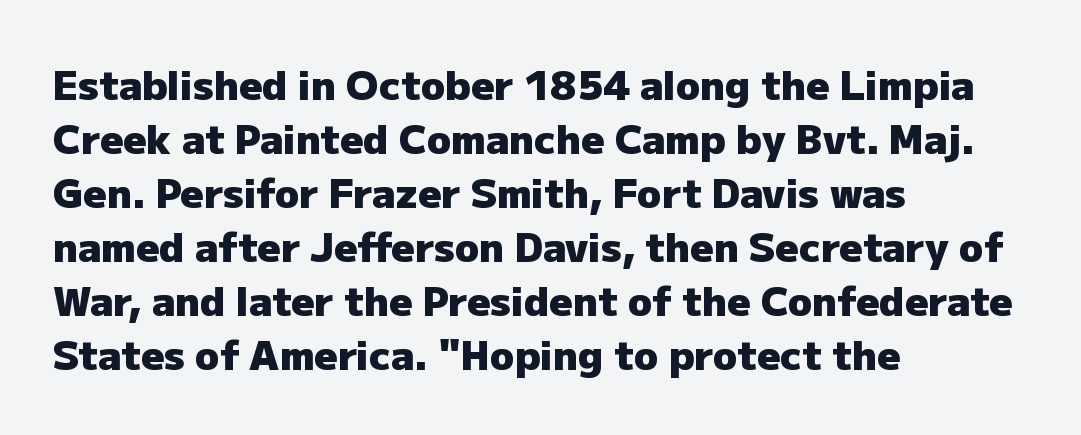
Q: Is the text bold? A: Yes.
Q: Is the text italic (slanted)? A: No, it is upright.
Q: Is the typeface a serif or a sans-serif typeface? A: Sans-serif.
Q: Is the text underlined? A: No.
Q: How is the paragraph aligned? A: Left-aligned.
Q: Is the spacing between letters normal or unusually wide? A: Normal.
Q: Is the spacing between lines tight, normal or loose? A: Normal.
Q: Width (condensed, normal, or wide)? A: Normal.
Q: Stroke contrast? A: Low.
Q: x-height? A: Medium.
Q: Monospaced? A: No.
